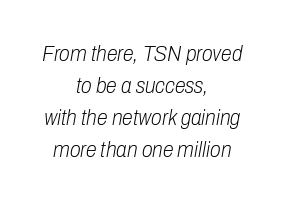
{"italic": "yes", "lean": "right", "slant_degrees": 10, "bold": "no", "underline": "no", "align": "center", "line_spacing": "normal", "line_spacing_ratio": 1.45, "letter_spacing": "normal", "letter_spacing_em": 0.0, "glyph_px": 22}
